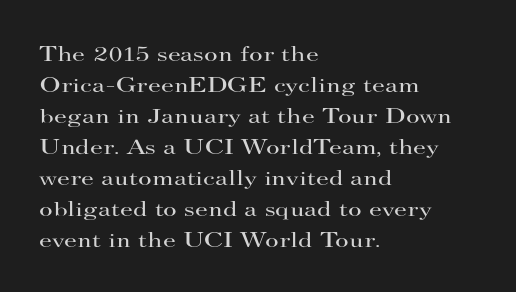
The image shows 21 px text type, upright; set left-aligned, normal line spacing (1.48x), normal letter spacing, not underlined.
